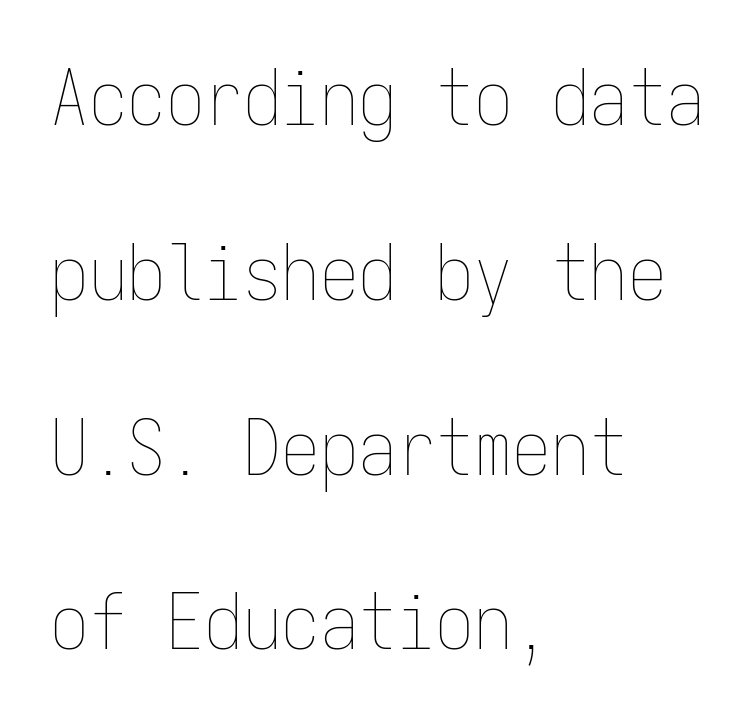
The image shows 77 px thin, condensed type, upright, monospaced; set left-aligned, loose line spacing (2.27x), normal letter spacing, not underlined; low stroke contrast and a medium x-height.
